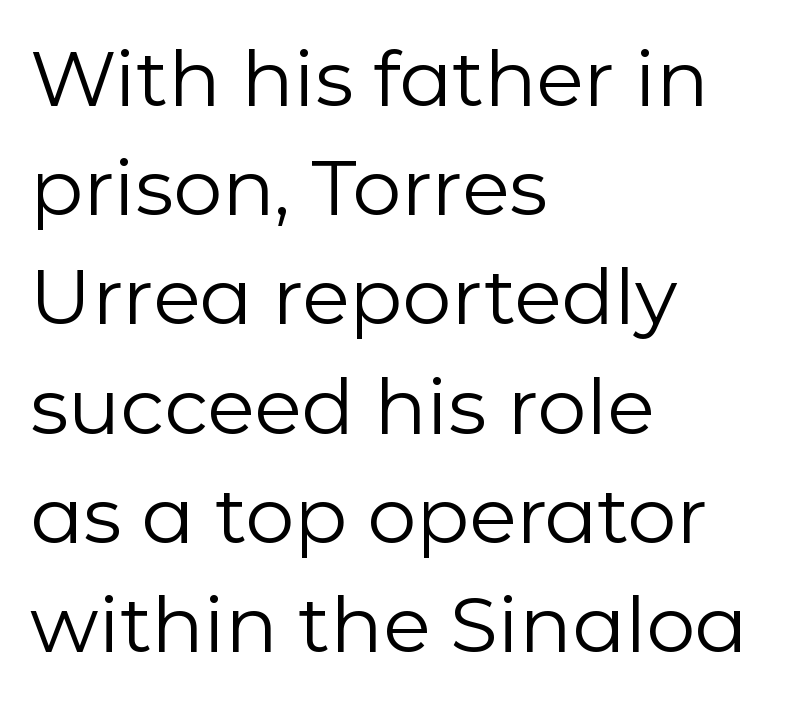
{"serif": "no", "italic": "no", "bold": "no", "weight": "regular", "width": "normal", "stroke_contrast": "low", "x_height": "medium", "monospaced": "no", "underline": "no", "align": "left", "line_spacing": "normal", "line_spacing_ratio": 1.4, "letter_spacing": "normal", "letter_spacing_em": 0.0, "glyph_px": 78}
